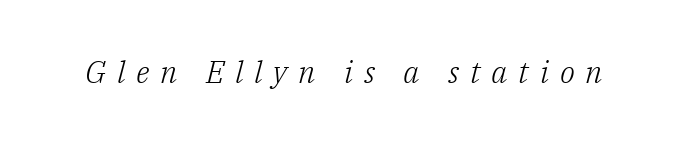
The passage shown is typed in a proportional face where columns would drift. Yep, that's italic — everything's leaning. Think standard paragraph weight, or any step lighter than that. Glyph-to-glyph distance is far greater than everyday printed text. Typographically, this falls in the serif category. The foot of each line stays bare and open.
